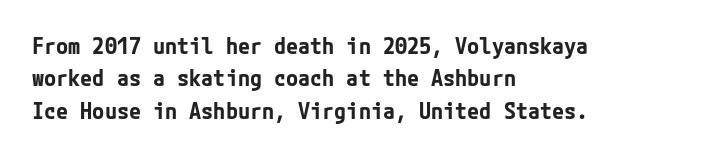
Q: Is the text bold? A: Yes.
Q: Is the text italic (slanted)? A: No, it is upright.
Q: Is the text underlined? A: No.
Q: How is the paragraph aligned? A: Left-aligned.
Q: Is the spacing between letters normal or unusually wide? A: Normal.
Q: Is the spacing between lines tight, normal or loose? A: Normal.
